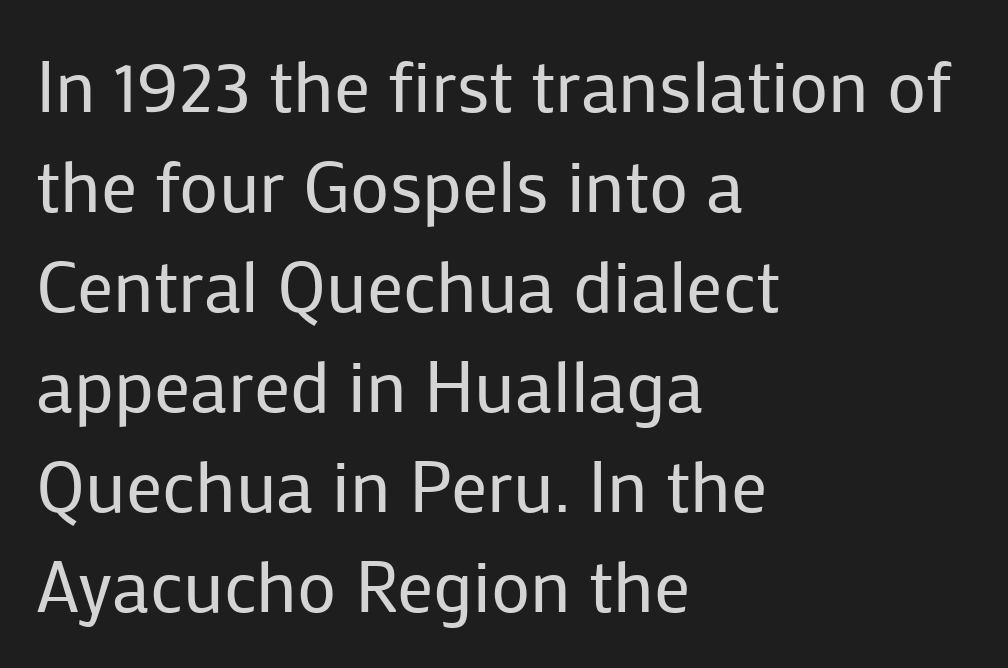
Q: Is the text bold? A: No.
Q: Is the text italic (slanted)? A: No, it is upright.
Q: Is the typeface a serif or a sans-serif typeface? A: Sans-serif.
Q: Is the text underlined? A: No.
Q: How is the paragraph aligned? A: Left-aligned.
Q: Is the spacing between letters normal or unusually wide? A: Normal.
Q: Is the spacing between lines tight, normal or loose? A: Normal.
Q: Width (condensed, normal, or wide)? A: Normal.
Q: Stroke contrast? A: Low.
Q: x-height? A: Medium.
Q: Monospaced? A: No.
